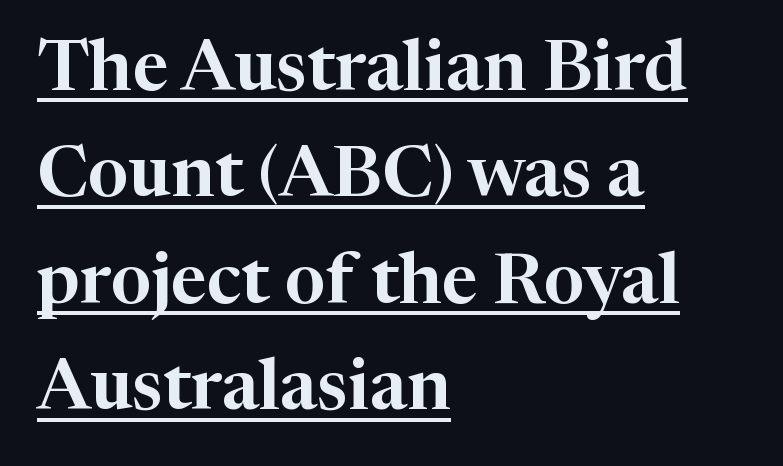
Q: Is the text italic (slanted)? A: No, it is upright.
Q: Is the typeface a serif or a sans-serif typeface? A: Serif.
Q: Is the text underlined? A: Yes.
Q: How is the paragraph aligned? A: Left-aligned.
Q: Is the spacing between letters normal or unusually wide? A: Normal.
Q: Is the spacing between lines tight, normal or loose? A: Normal.
Q: Width (condensed, normal, or wide)? A: Normal.
Q: Stroke contrast? A: High.
Q: x-height? A: Medium.
Q: Monospaced? A: No.
